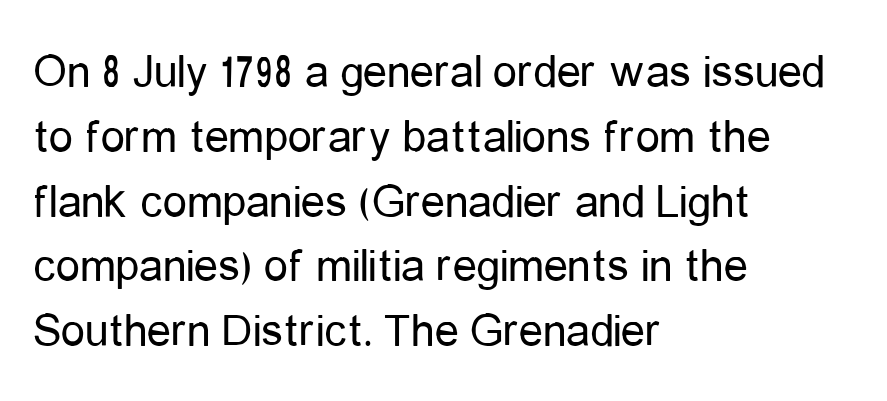
Q: Is the text bold? A: No.
Q: Is the text italic (slanted)? A: No, it is upright.
Q: Is the typeface a serif or a sans-serif typeface? A: Sans-serif.
Q: Is the text underlined? A: No.
Q: How is the paragraph aligned? A: Left-aligned.
Q: Is the spacing between letters normal or unusually wide? A: Normal.
Q: Is the spacing between lines tight, normal or loose? A: Normal.
Q: Width (condensed, normal, or wide)? A: Condensed.
Q: Stroke contrast? A: Low.
Q: x-height? A: Medium.
Q: Monospaced? A: No.
